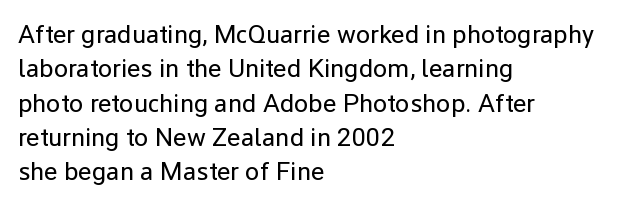
Q: Is the text bold? A: No.
Q: Is the text italic (slanted)? A: No, it is upright.
Q: Is the text underlined? A: No.
Q: How is the paragraph aligned? A: Left-aligned.
Q: Is the spacing between letters normal or unusually wide? A: Normal.
Q: Is the spacing between lines tight, normal or loose? A: Normal.
